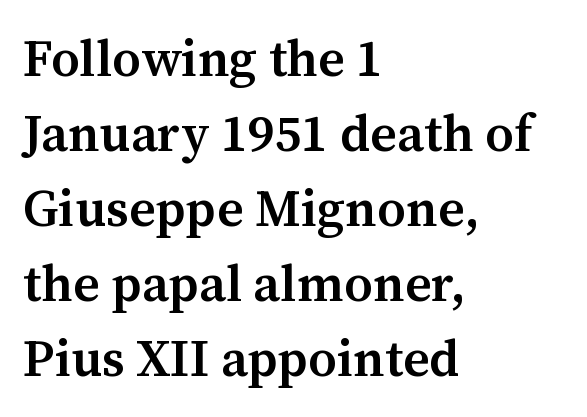
Q: Is the text bold? A: Semi-bold.
Q: Is the text italic (slanted)? A: No, it is upright.
Q: Is the typeface a serif or a sans-serif typeface? A: Serif.
Q: Is the text underlined? A: No.
Q: How is the paragraph aligned? A: Left-aligned.
Q: Is the spacing between letters normal or unusually wide? A: Normal.
Q: Is the spacing between lines tight, normal or loose? A: Normal.
Q: Width (condensed, normal, or wide)? A: Normal.
Q: Stroke contrast? A: Medium.
Q: x-height? A: Medium.
Q: Monospaced? A: No.
